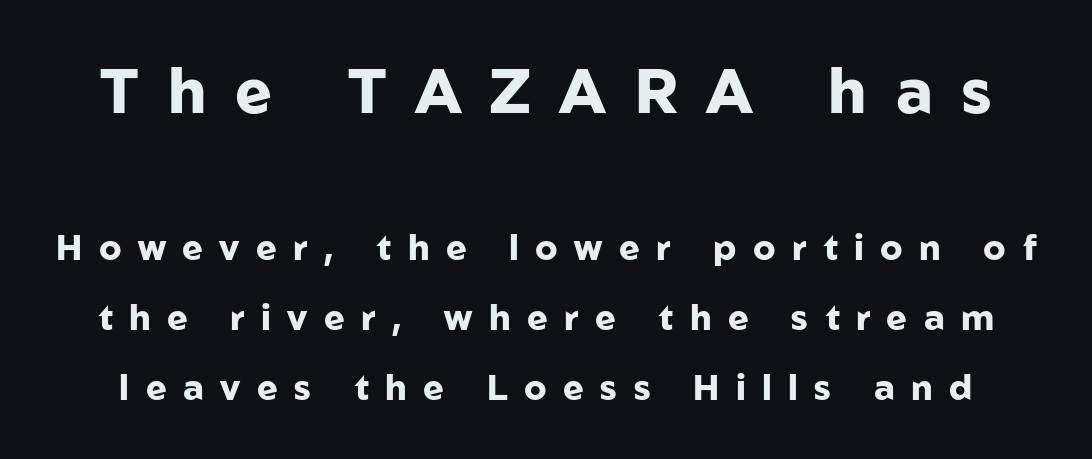
Q: Is the text bold? A: Yes.
Q: Is the text italic (slanted)? A: No, it is upright.
Q: Is the typeface a serif or a sans-serif typeface? A: Sans-serif.
Q: Is the text underlined? A: No.
Q: Is the spacing between letters normal or unusually wide? A: Unusually wide.
Q: Is the spacing between lines tight, normal or loose? A: Loose.
Q: Which block of text is set in a larger size, the first (top) or the second (bottom)? A: The first (top) one.
Q: Width (condensed, normal, or wide)? A: Normal.
Q: Stroke contrast? A: Low.
Q: x-height? A: Medium.
Q: Monospaced? A: No.
